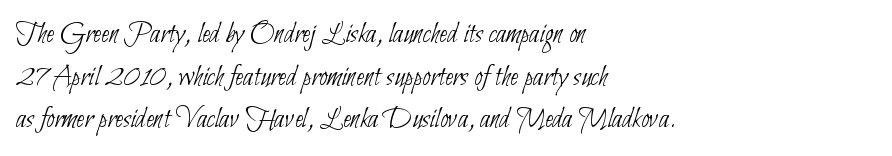
Every row of glyphs begins at an identical x-position on the left. Glance below the letters and you will spot only blank space. The block of text has a typical density, with ordinary space between rows. Note the varied advance widths — an 'i' is clearly narrower than an 'm'. Look at the tracking — it's just the regular setting, nothing added. Bold? No — there's no thickening of the strokes.
